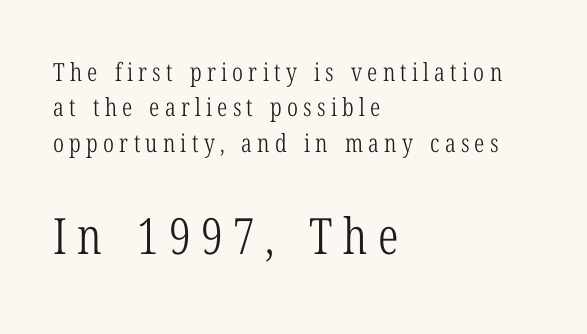
Q: Is the text bold? A: No.
Q: Is the text italic (slanted)? A: No, it is upright.
Q: Is the typeface a serif or a sans-serif typeface? A: Serif.
Q: Is the text underlined? A: No.
Q: How is the paragraph aligned? A: Left-aligned.
Q: Is the spacing between letters normal or unusually wide? A: Unusually wide.
Q: Is the spacing between lines tight, normal or loose? A: Normal.
Q: Which block of text is set in a larger size, the first (top) or the second (bottom)? A: The second (bottom) one.
Q: Width (condensed, normal, or wide)? A: Condensed.
Q: Stroke contrast? A: Low.
Q: x-height? A: Medium.
Q: Monospaced? A: No.
